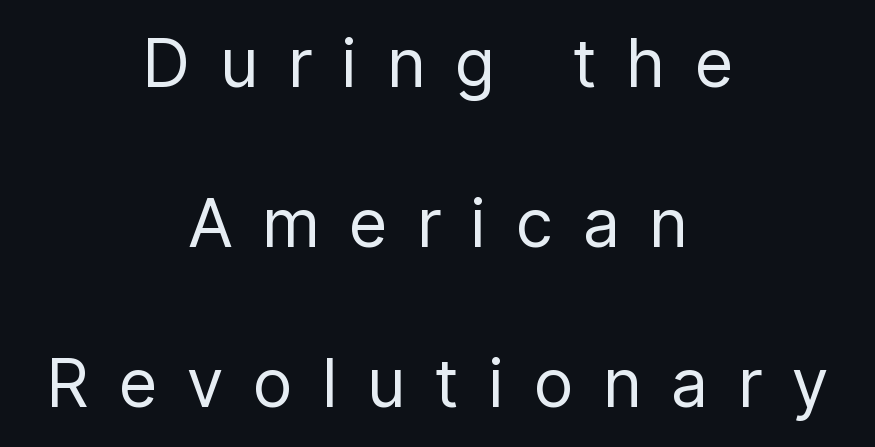
The image shows 67 px regular-weight, condensed sans-serif type, upright; set centered, loose line spacing (2.39x), unusually wide letter spacing (+0.48 em), not underlined; low stroke contrast and a medium x-height.
